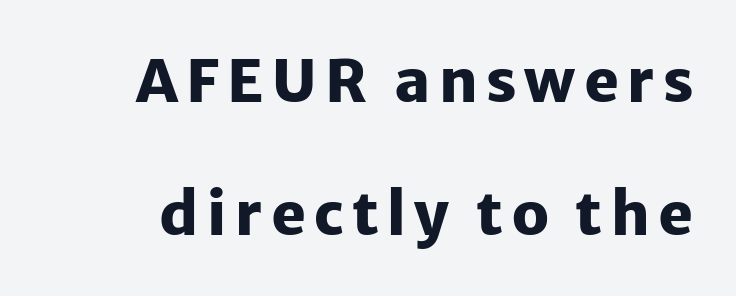
Q: Is the text bold? A: Yes.
Q: Is the text italic (slanted)? A: No, it is upright.
Q: Is the typeface a serif or a sans-serif typeface? A: Sans-serif.
Q: Is the text underlined? A: No.
Q: Is the spacing between lines tight, normal or loose? A: Loose.
Q: Width (condensed, normal, or wide)? A: Normal.
Q: Stroke contrast? A: Low.
Q: x-height? A: Medium.
Q: Monospaced? A: No.
